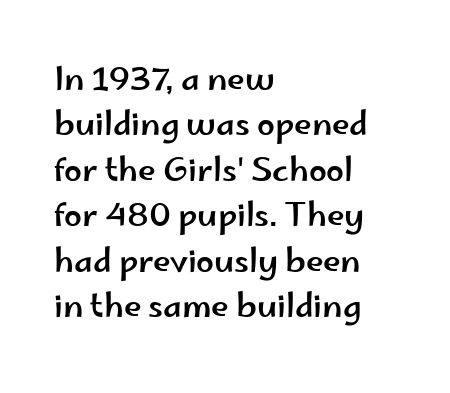
The image shows 32 px wide sans-serif type, upright; set left-aligned, normal line spacing (1.42x), normal letter spacing, not underlined; low stroke contrast and a small x-height.
